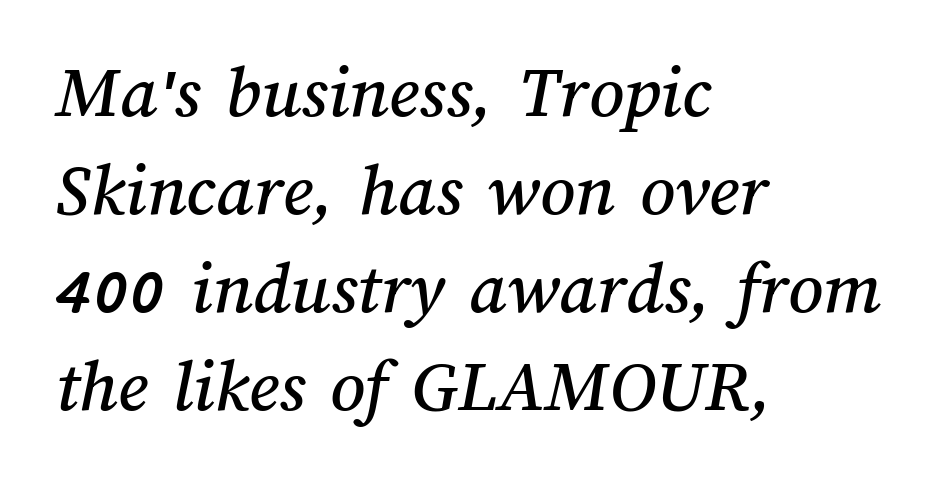
The image shows 76 px text type; set left-aligned, normal line spacing (1.29x), normal letter spacing, not underlined; medium stroke contrast and a medium x-height.
